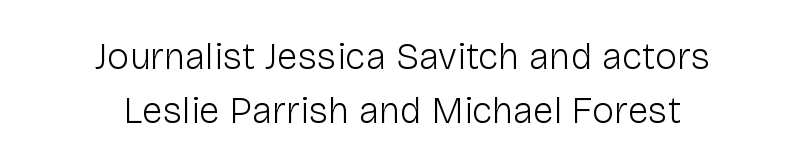
{"serif": "no", "italic": "no", "bold": "no", "weight": "light", "width": "normal", "stroke_contrast": "low", "x_height": "medium", "monospaced": "no", "underline": "no", "align": "center", "line_spacing": "normal", "line_spacing_ratio": 1.47, "letter_spacing": "normal", "letter_spacing_em": 0.0, "glyph_px": 37}
